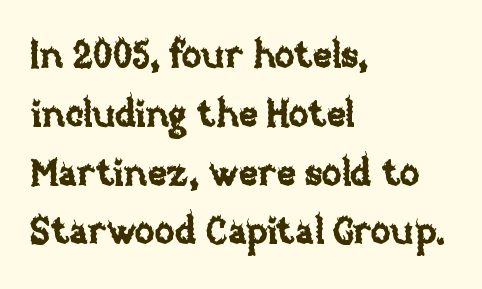
The image shows 37 px text type, upright; set left-aligned, normal line spacing (1.59x), normal letter spacing, not underlined; low stroke contrast and a large x-height.
